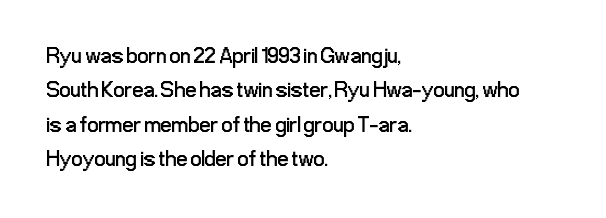
The image shows 22 px text type, upright; set left-aligned, normal line spacing (1.56x), normal letter spacing, not underlined.
